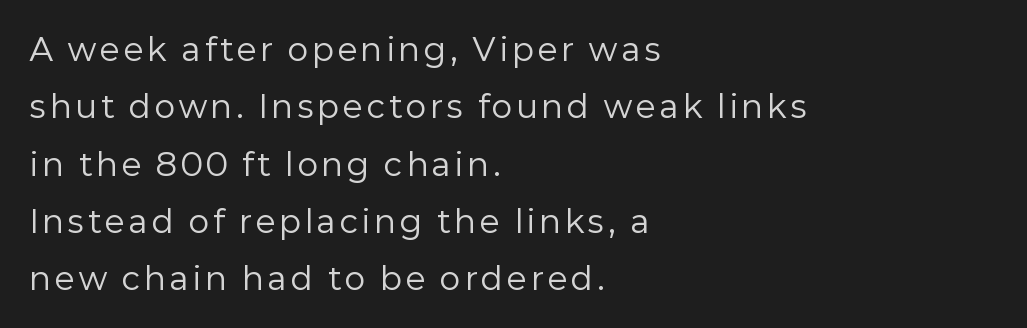
Weight: in the light-to-regular range. This rendering features lettering with no underline. A typesetter would call this proportional, since set widths differ per character. Visually the block forms a straight wall on the left and a jagged coastline on the right. You can tell it's not italic because the verticals are truly vertical.
